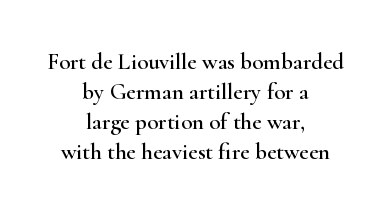
{"italic": "no", "underline": "no", "align": "center", "line_spacing": "normal", "line_spacing_ratio": 1.31, "letter_spacing": "normal", "letter_spacing_em": 0.0, "glyph_px": 23}
